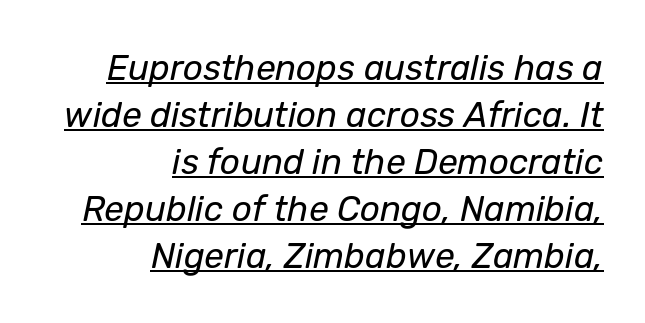
Q: Is the text bold? A: No.
Q: Is the text italic (slanted)? A: Yes, it leans right by about 12 degrees.
Q: Is the text underlined? A: Yes.
Q: How is the paragraph aligned? A: Right-aligned.
Q: Is the spacing between letters normal or unusually wide? A: Normal.
Q: Is the spacing between lines tight, normal or loose? A: Normal.
Q: Width (condensed, normal, or wide)? A: Normal.
Q: Stroke contrast? A: Low.
Q: x-height? A: Medium.
Q: Monospaced? A: No.
